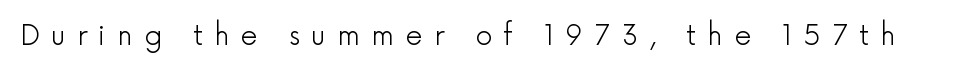
Q: Is the text bold? A: No.
Q: Is the text italic (slanted)? A: No, it is upright.
Q: Is the text underlined? A: No.
Q: Is the spacing between letters normal or unusually wide? A: Unusually wide.
